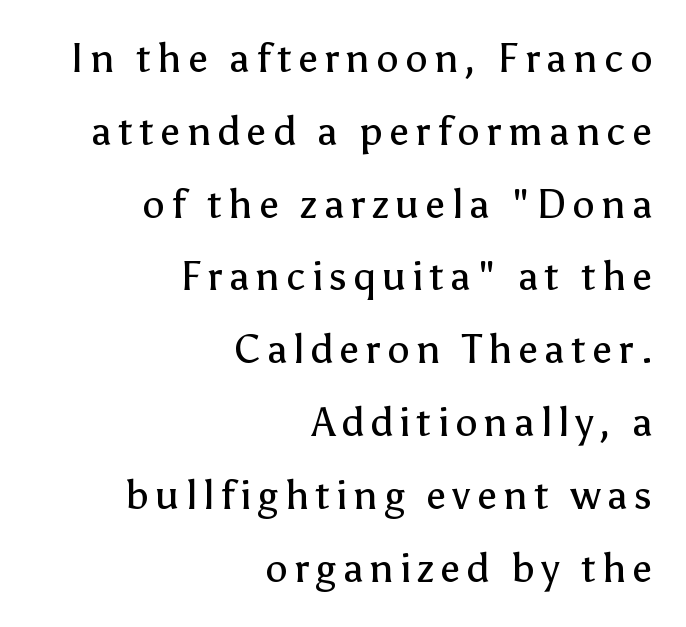
{"serif": "no", "italic": "no", "bold": "no", "weight": "regular", "width": "normal", "stroke_contrast": "low", "x_height": "medium", "monospaced": "no", "underline": "no", "align": "right", "line_spacing_ratio": 1.82, "glyph_px": 40}
